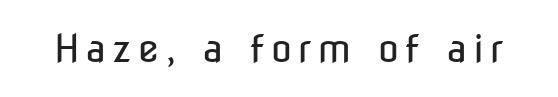
The image shows 38 px regular-weight, condensed sans-serif type, upright; set not underlined; low stroke contrast and a medium x-height.
